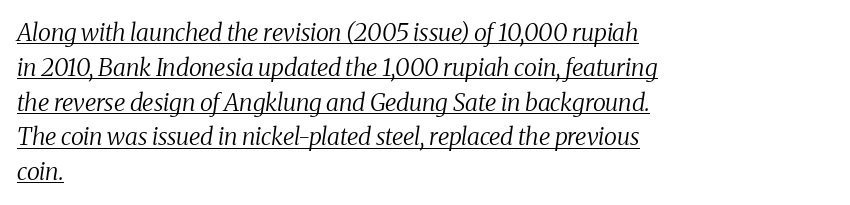
Is this a heavy cut? Hardly; it is regular or lighter. What decoration does the sample have? An underline. The line-height multiplier appears to be the usual default. All the whitespace from short lines collects on the right. Designer's note — italics engaged. What stands out about the letter spacing? Nothing — it is the standard amount.
